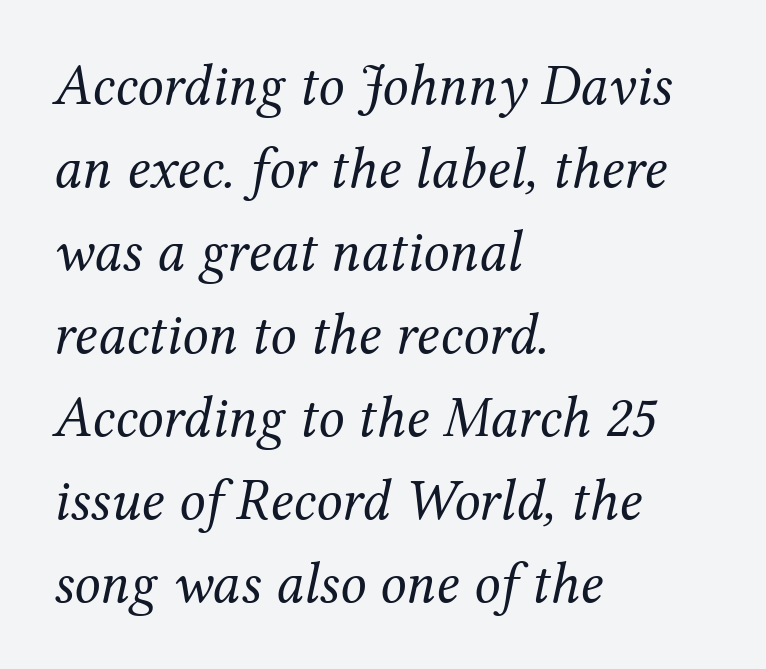
Normally led — the rows are evenly, conventionally spaced. Look at the bottom of the vertical strokes: they flare into serifs here. Summary of weight: not heavy and not bold. The gaps between neighbouring characters are ordinary and unremarkable. The space beneath each line is pristine and unruled. Which margin do the lines hug? The left one — the right edge is uneven.
